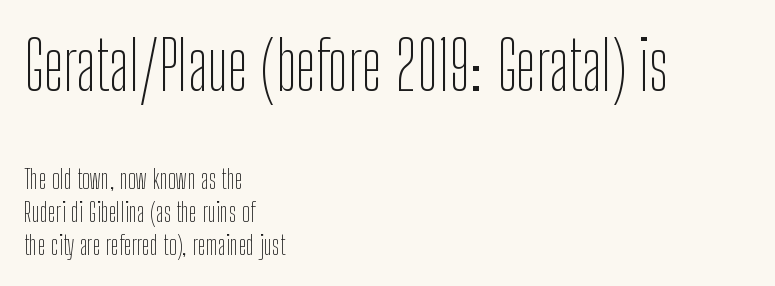
{"serif": "no", "italic": "no", "bold": "no", "weight": "thin", "width": "condensed", "stroke_contrast": "low", "x_height": "medium", "monospaced": "no", "underline": "no", "align": "left", "line_spacing_ratio": 1.23, "letter_spacing": "normal", "letter_spacing_em": 0.0, "larger_block": "first", "size_ratio": 2.52, "glyph_px": 68}
